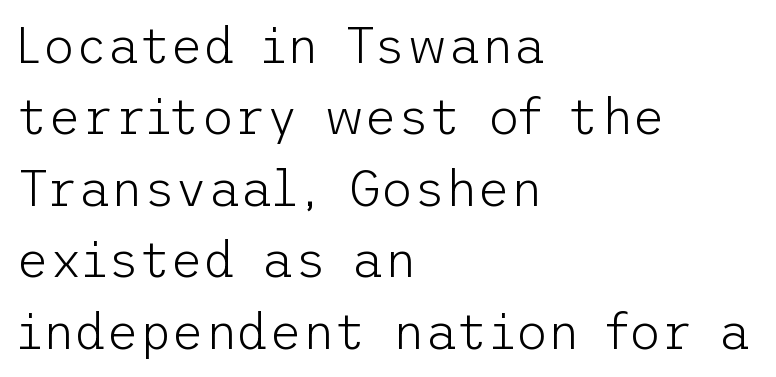
The image shows 50 px light sans-serif type, upright; set left-aligned, normal line spacing (1.43x), normal letter spacing, not underlined; low stroke contrast and a medium x-height.
